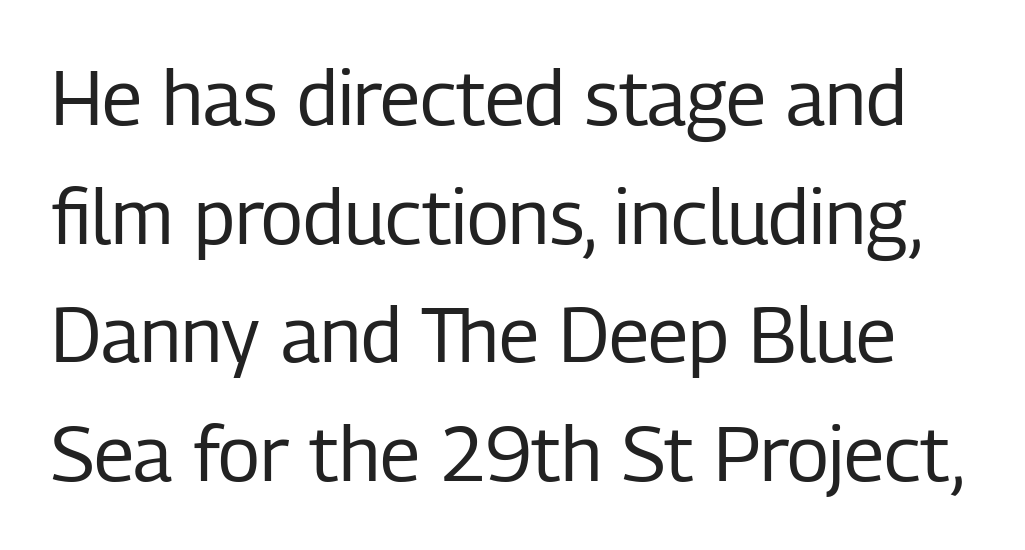
{"serif": "no", "italic": "no", "bold": "no", "weight": "regular", "width": "condensed", "stroke_contrast": "low", "x_height": "medium", "monospaced": "no", "underline": "no", "line_spacing": "normal", "line_spacing_ratio": 1.56, "letter_spacing": "normal", "letter_spacing_em": 0.0, "glyph_px": 76}
